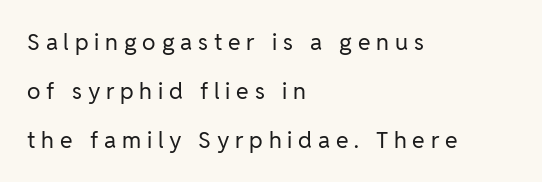
Q: Is the text bold? A: No.
Q: Is the text italic (slanted)? A: No, it is upright.
Q: Is the text underlined? A: No.
Q: How is the paragraph aligned? A: Left-aligned.
Q: Is the spacing between letters normal or unusually wide? A: Unusually wide.
Q: Is the spacing between lines tight, normal or loose? A: Loose.
